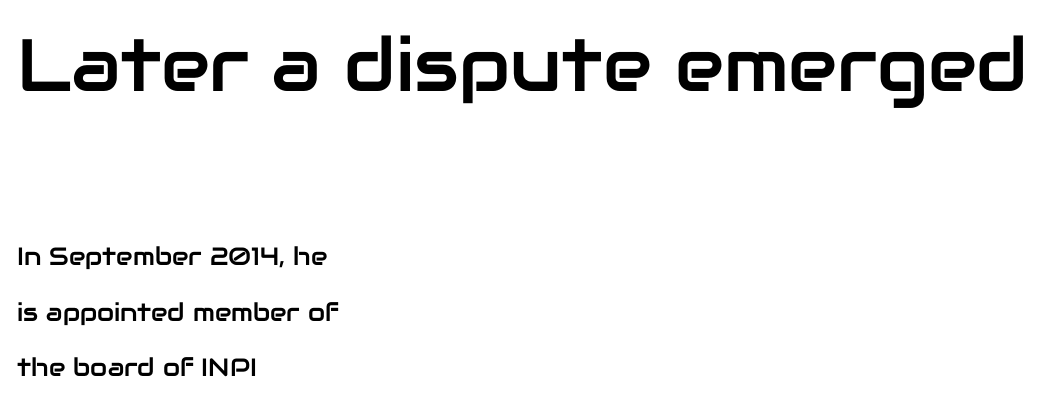
Q: Is the text italic (slanted)? A: No, it is upright.
Q: Is the typeface a serif or a sans-serif typeface? A: Sans-serif.
Q: Is the text underlined? A: No.
Q: How is the paragraph aligned? A: Left-aligned.
Q: Is the spacing between letters normal or unusually wide? A: Normal.
Q: Is the spacing between lines tight, normal or loose? A: Loose.
Q: Which block of text is set in a larger size, the first (top) or the second (bottom)? A: The first (top) one.
Q: Width (condensed, normal, or wide)? A: Normal.
Q: Stroke contrast? A: Low.
Q: x-height? A: Medium.
Q: Monospaced? A: No.
